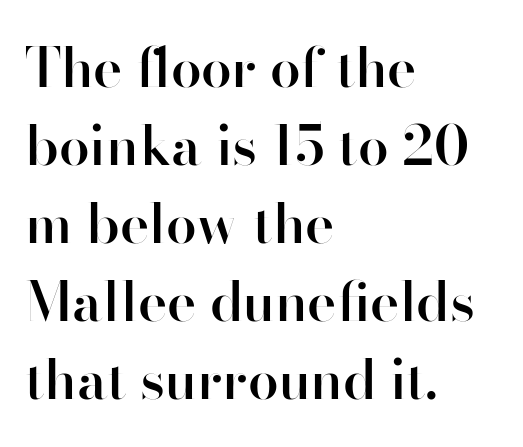
Q: Is the text bold? A: Semi-bold.
Q: Is the text italic (slanted)? A: No, it is upright.
Q: Is the typeface a serif or a sans-serif typeface? A: Sans-serif.
Q: Is the text underlined? A: No.
Q: How is the paragraph aligned? A: Left-aligned.
Q: Is the spacing between letters normal or unusually wide? A: Normal.
Q: Is the spacing between lines tight, normal or loose? A: Normal.
Q: Width (condensed, normal, or wide)? A: Normal.
Q: Stroke contrast? A: High.
Q: x-height? A: Small.
Q: Monospaced? A: No.
